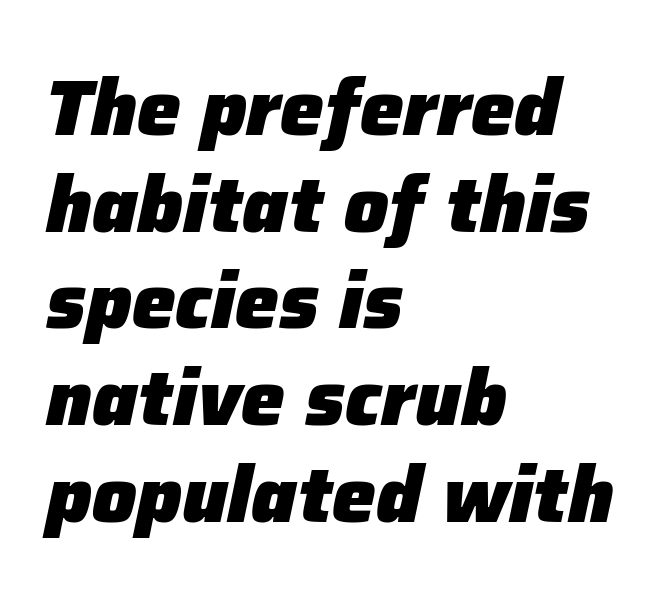
Descender tails drop into unmarked territory. The specimen reads as italic at a glance. No extra tracking has been applied to these lines. Heavy, bold letterforms. Is this a fixed-width face? No — the glyphs have proportional, varying widths.
